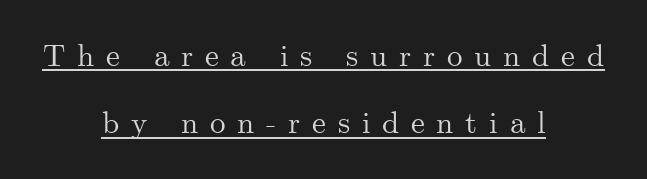
{"serif": "yes", "italic": "no", "width": "normal", "stroke_contrast": "medium", "x_height": "small", "monospaced": "no", "underline": "yes", "align": "center", "line_spacing": "loose", "line_spacing_ratio": 2.17, "letter_spacing": "wide", "letter_spacing_em": 0.38, "glyph_px": 31}
